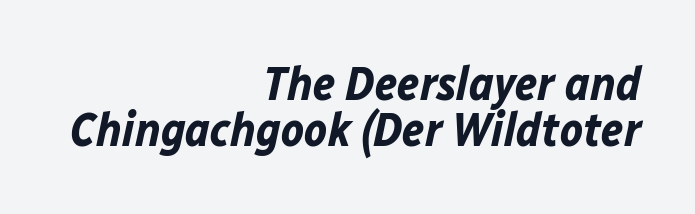
{"italic": "yes", "lean": "right", "slant_degrees": 12, "bold": "yes", "weight": "bold", "width": "normal", "stroke_contrast": "low", "x_height": "medium", "monospaced": "no", "underline": "no", "align": "right", "line_spacing": "tight", "line_spacing_ratio": 0.96, "letter_spacing": "normal", "letter_spacing_em": 0.0, "glyph_px": 48}
